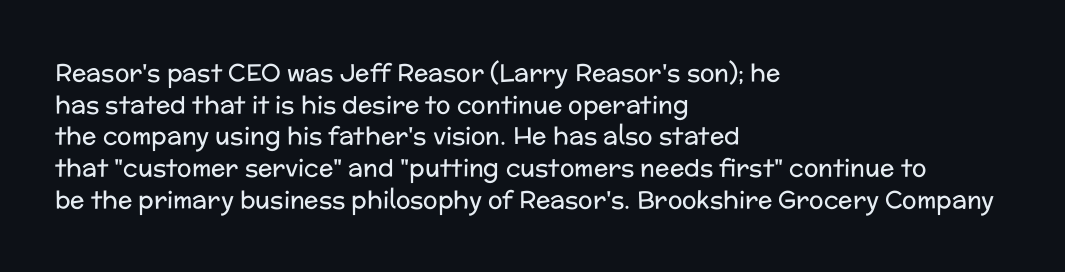
Q: Is the text bold? A: No.
Q: Is the text italic (slanted)? A: No, it is upright.
Q: Is the text underlined? A: No.
Q: How is the paragraph aligned? A: Left-aligned.
Q: Is the spacing between letters normal or unusually wide? A: Normal.
Q: Is the spacing between lines tight, normal or loose? A: Normal.
